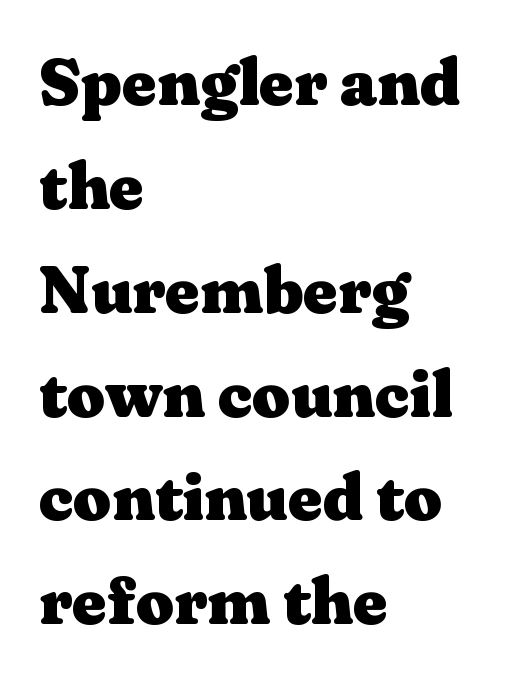
{"serif": "yes", "italic": "no", "bold": "yes", "weight": "heavy", "width": "wide", "stroke_contrast": "medium", "x_height": "medium", "monospaced": "no", "underline": "no", "align": "left", "line_spacing": "normal", "line_spacing_ratio": 1.55, "letter_spacing": "normal", "letter_spacing_em": 0.0, "glyph_px": 67}
